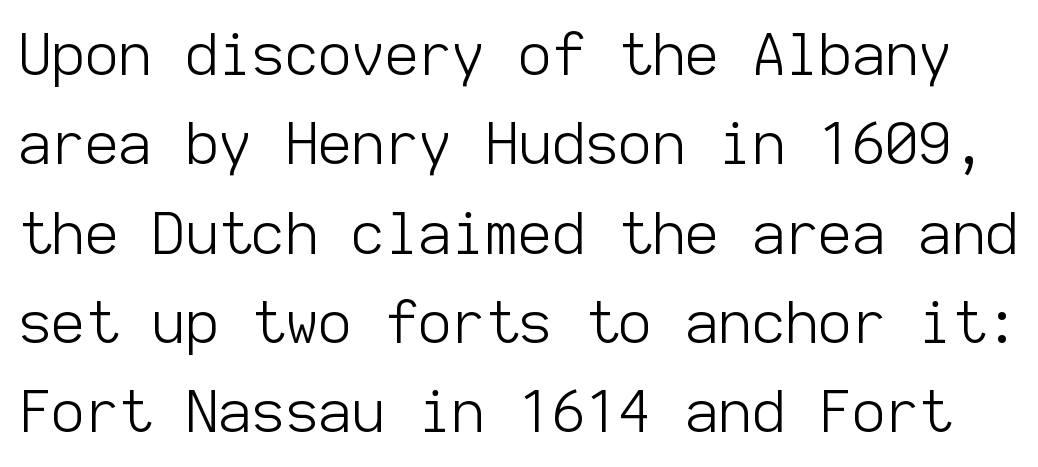
{"serif": "no", "italic": "no", "bold": "no", "weight": "light", "width": "normal", "stroke_contrast": "low", "x_height": "medium", "monospaced": "yes", "underline": "no", "line_spacing": "normal", "line_spacing_ratio": 1.54, "letter_spacing": "normal", "letter_spacing_em": 0.0, "glyph_px": 58}
